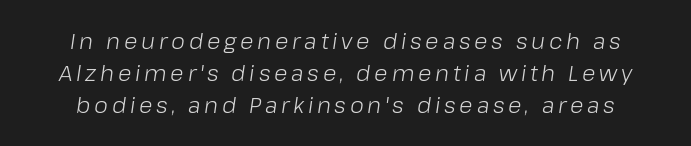
Students, observe: this is what conventionally led text looks like. The space beneath each line is pristine and unruled. Posture: slanted. No chunkiness to these letters — they're not bold.
